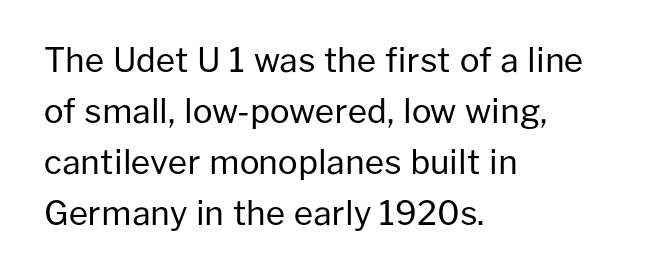
Q: Is the text bold? A: No.
Q: Is the text italic (slanted)? A: No, it is upright.
Q: Is the typeface a serif or a sans-serif typeface? A: Sans-serif.
Q: Is the text underlined? A: No.
Q: How is the paragraph aligned? A: Left-aligned.
Q: Is the spacing between letters normal or unusually wide? A: Normal.
Q: Is the spacing between lines tight, normal or loose? A: Normal.
Q: Width (condensed, normal, or wide)? A: Normal.
Q: Stroke contrast? A: Low.
Q: x-height? A: Medium.
Q: Monospaced? A: No.
